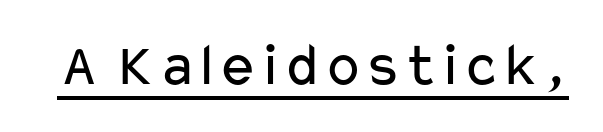
Look at the bottom of the vertical strokes: they stop flat, with no serifs. Spacing verdict: proportional, widths tailored to each character. Glyph-to-glyph distance matches everyday printed text. Posture: vertical. Each line of the rendering has a horizontal stroke beneath the glyphs.
